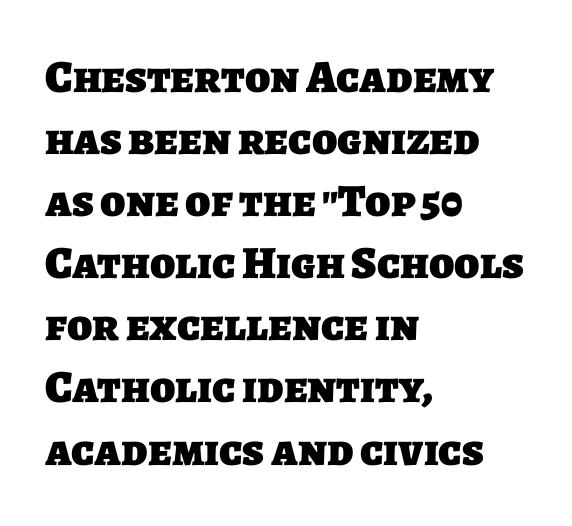
{"serif": "no", "bold": "yes", "weight": "heavy", "width": "normal", "stroke_contrast": "low", "x_height": "large", "monospaced": "no", "underline": "no", "align": "left", "line_spacing": "normal", "line_spacing_ratio": 1.35, "letter_spacing": "normal", "letter_spacing_em": 0.0, "glyph_px": 46}
